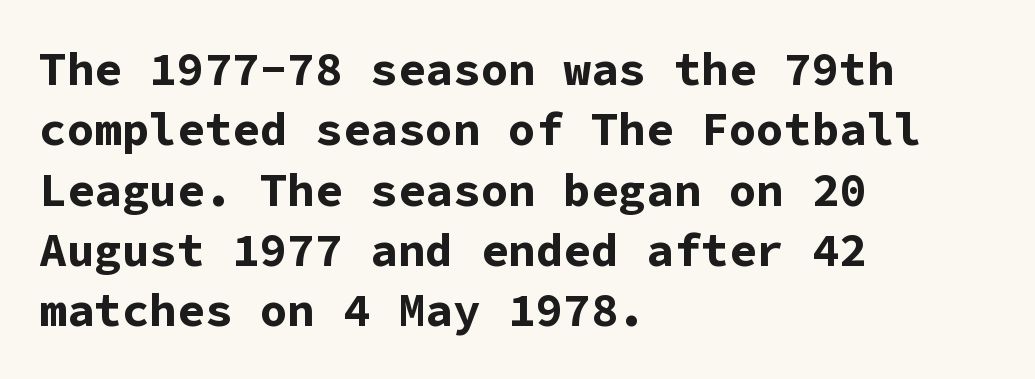
{"serif": "no", "italic": "no", "bold": "yes", "weight": "bold", "width": "normal", "stroke_contrast": "low", "x_height": "medium", "monospaced": "yes", "underline": "no", "align": "left", "line_spacing": "normal", "line_spacing_ratio": 1.31, "letter_spacing": "normal", "letter_spacing_em": 0.0, "glyph_px": 46}
